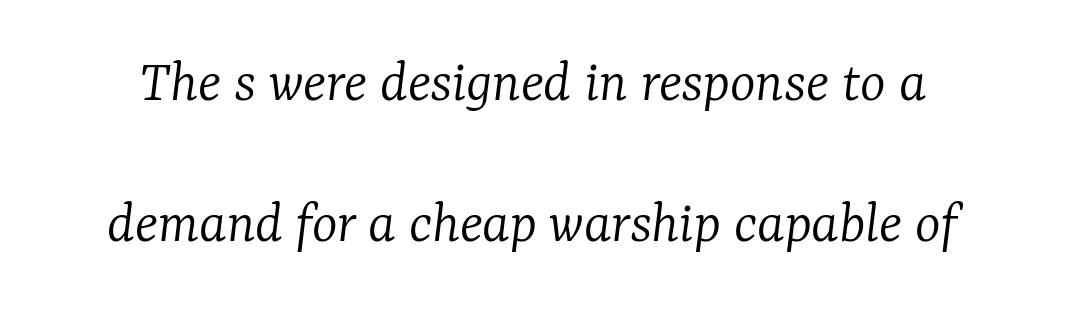
Q: Is the text bold? A: No.
Q: Is the text italic (slanted)? A: Yes, it leans right by about 7 degrees.
Q: Is the typeface a serif or a sans-serif typeface? A: Serif.
Q: Is the text underlined? A: No.
Q: Is the spacing between letters normal or unusually wide? A: Normal.
Q: Is the spacing between lines tight, normal or loose? A: Loose.
Q: Width (condensed, normal, or wide)? A: Normal.
Q: Stroke contrast? A: Low.
Q: x-height? A: Medium.
Q: Monospaced? A: No.
